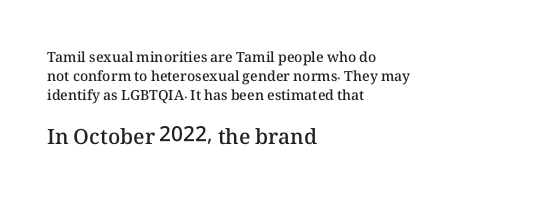
{"italic": "no", "bold": "semi", "underline": "no", "align": "left", "line_spacing": "normal", "line_spacing_ratio": 1.36, "letter_spacing": "normal", "letter_spacing_em": 0.0, "larger_block": "second", "size_ratio": 1.5, "glyph_px": 21}
